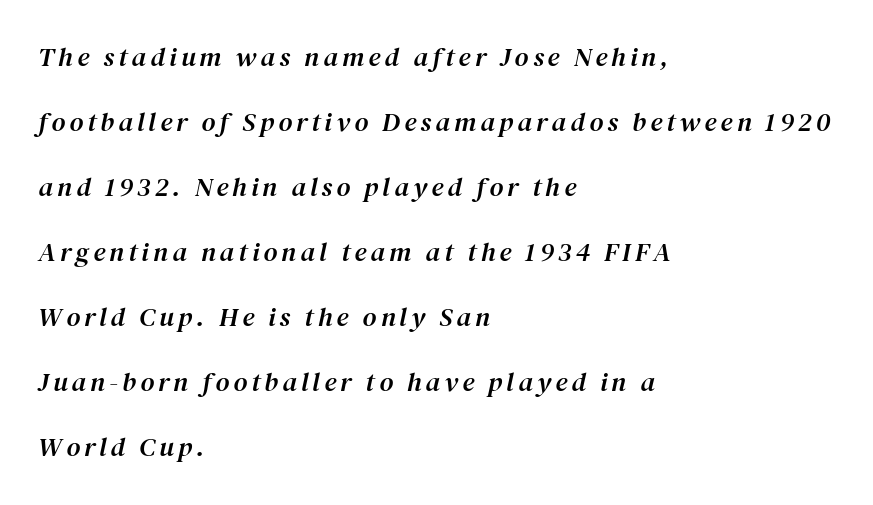
Does the copy run flush right? No — it runs flush left. The space between consecutive lines is lavish. Posture: slanted. Words float on clear page, feet unadorned.
